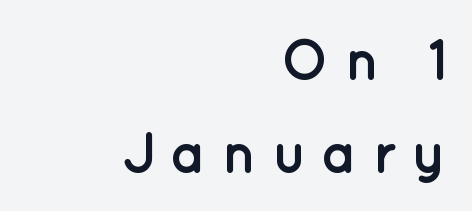
The line texture is sparse and dotted thanks to wide tracking. Typeset ragged left — the right edge is the straight one. Notice how the stems are strictly vertical — no italics here. Spacing verdict: proportional, widths tailored to each character. Baseline-to-baseline distance is the conventional proportion of letter height. The area under the type is left untouched.
